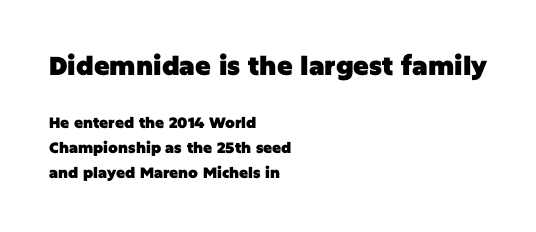
The image shows 26 px bold type, upright; set left-aligned, normal line spacing (1.67x), normal letter spacing, not underlined; the first (top) block is 1.73x larger.
